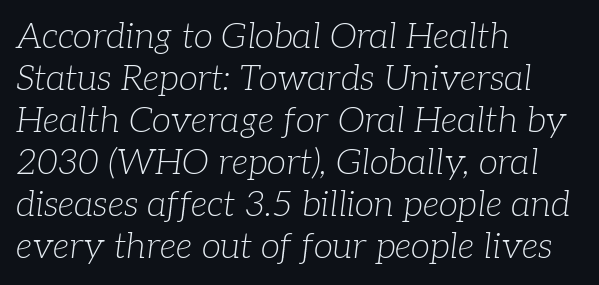
{"serif": "yes", "italic": "yes", "lean": "right", "slant_degrees": 7, "bold": "no", "weight": "light", "width": "normal", "stroke_contrast": "low", "x_height": "medium", "monospaced": "no", "underline": "no", "align": "left", "line_spacing_ratio": 1.2, "letter_spacing": "normal", "letter_spacing_em": 0.0, "glyph_px": 35}
